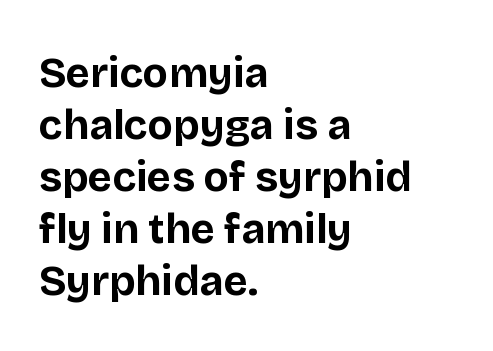
Q: Is the text bold? A: Yes.
Q: Is the text italic (slanted)? A: No, it is upright.
Q: Is the typeface a serif or a sans-serif typeface? A: Sans-serif.
Q: Is the text underlined? A: No.
Q: How is the paragraph aligned? A: Left-aligned.
Q: Is the spacing between letters normal or unusually wide? A: Normal.
Q: Width (condensed, normal, or wide)? A: Normal.
Q: Stroke contrast? A: Low.
Q: x-height? A: Large.
Q: Monospaced? A: No.
